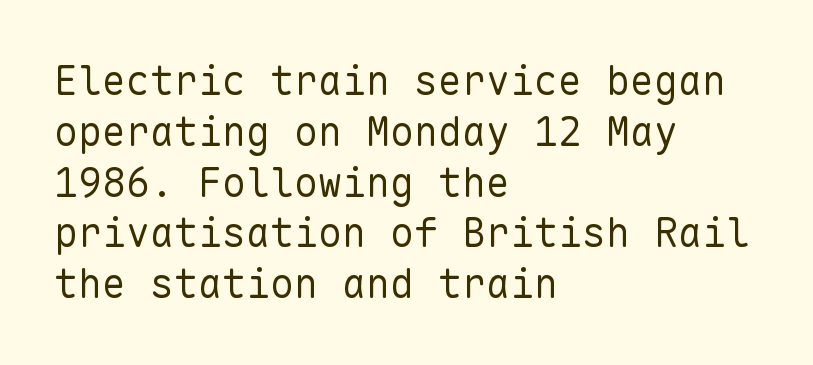
{"serif": "no", "italic": "no", "bold": "no", "weight": "regular", "width": "normal", "stroke_contrast": "low", "x_height": "medium", "monospaced": "yes", "underline": "no", "align": "left", "line_spacing": "normal", "line_spacing_ratio": 1.27, "letter_spacing": "normal", "letter_spacing_em": 0.0, "glyph_px": 40}
